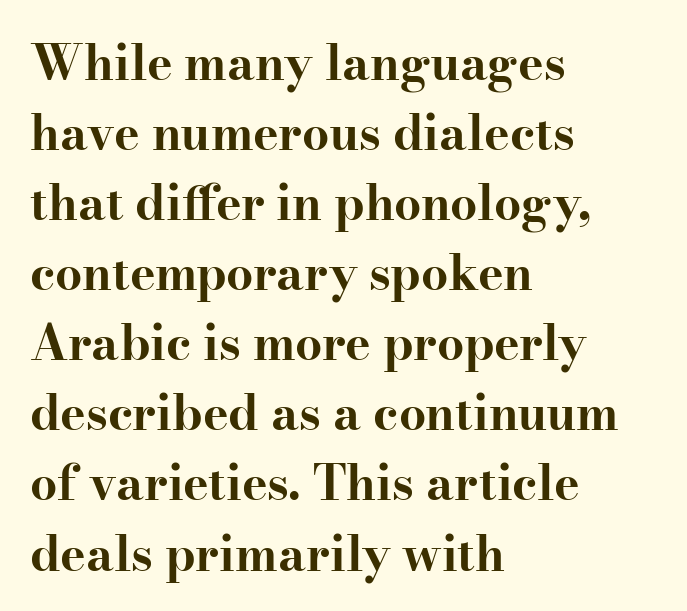
{"serif": "yes", "italic": "no", "bold": "yes", "weight": "bold", "width": "wide", "stroke_contrast": "high", "x_height": "small", "monospaced": "no", "underline": "no", "align": "left", "line_spacing": "normal", "line_spacing_ratio": 1.46, "letter_spacing": "normal", "letter_spacing_em": 0.0, "glyph_px": 48}
